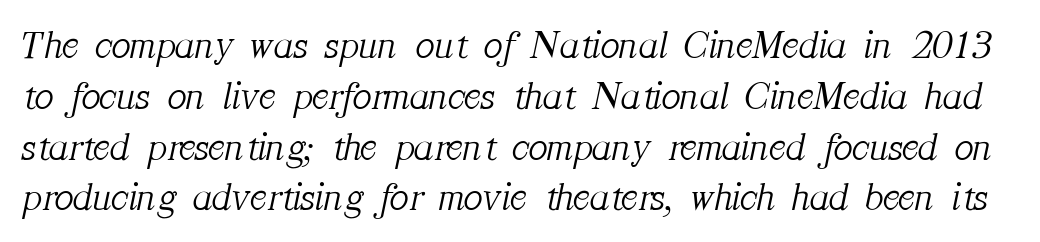
Q: Is the text bold? A: No.
Q: Is the text italic (slanted)? A: Yes, it leans right by about 12 degrees.
Q: Is the typeface a serif or a sans-serif typeface? A: Serif.
Q: Is the text underlined? A: No.
Q: Is the spacing between letters normal or unusually wide? A: Normal.
Q: Is the spacing between lines tight, normal or loose? A: Normal.
Q: Width (condensed, normal, or wide)? A: Normal.
Q: Stroke contrast? A: Medium.
Q: x-height? A: Medium.
Q: Monospaced? A: No.
